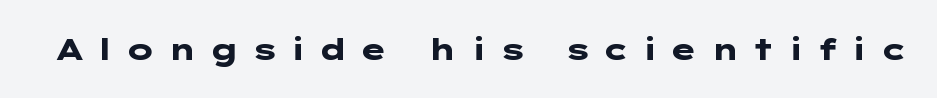
{"serif": "no", "italic": "no", "bold": "yes", "weight": "heavy", "width": "wide", "stroke_contrast": "low", "x_height": "medium", "underline": "no", "letter_spacing": "wide", "letter_spacing_em": 0.38, "glyph_px": 30}
